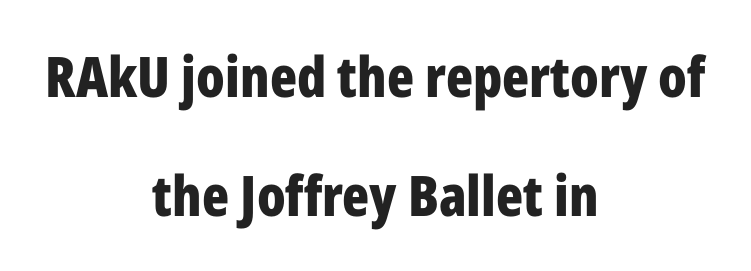
The image shows 56 px bold, condensed sans-serif type, upright; set centered, loose line spacing (2.13x), normal letter spacing, not underlined; low stroke contrast and a medium x-height.
